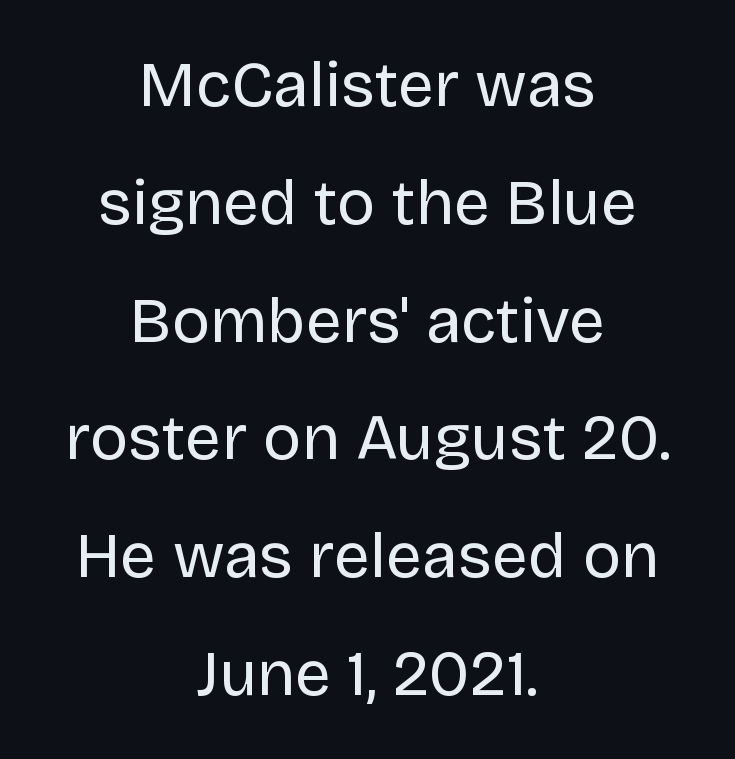
{"serif": "no", "italic": "no", "bold": "no", "weight": "regular", "width": "normal", "stroke_contrast": "low", "x_height": "large", "monospaced": "no", "underline": "no", "align": "center", "line_spacing_ratio": 1.84, "letter_spacing": "normal", "letter_spacing_em": 0.0, "glyph_px": 64}
